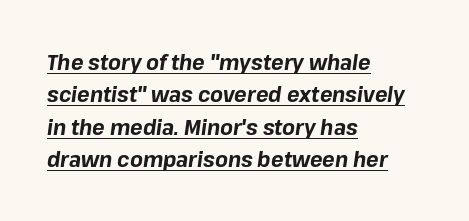
{"italic": "yes", "lean": "right", "slant_degrees": 8, "bold": "yes", "underline": "yes", "align": "left", "line_spacing": "normal", "line_spacing_ratio": 1.54, "letter_spacing": "normal", "letter_spacing_em": 0.0, "glyph_px": 21}
